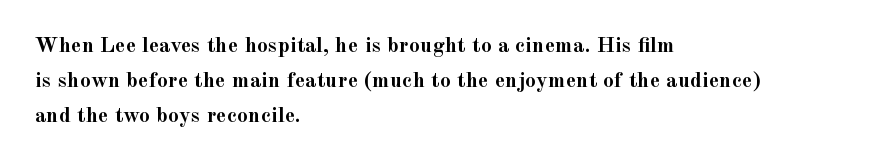
{"italic": "no", "bold": "yes", "underline": "no", "align": "left", "line_spacing": "normal", "line_spacing_ratio": 1.59, "letter_spacing": "normal", "letter_spacing_em": 0.0, "glyph_px": 22}
